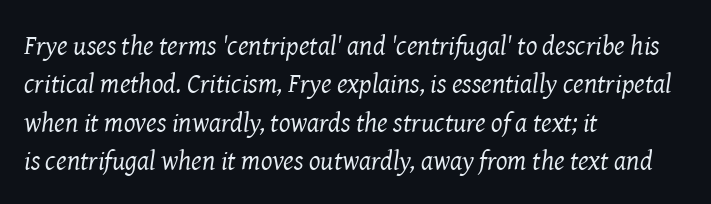
The image shows 27 px text type, italic (leaning right); set left-aligned, normal line spacing (1.42x), normal letter spacing, not underlined.
